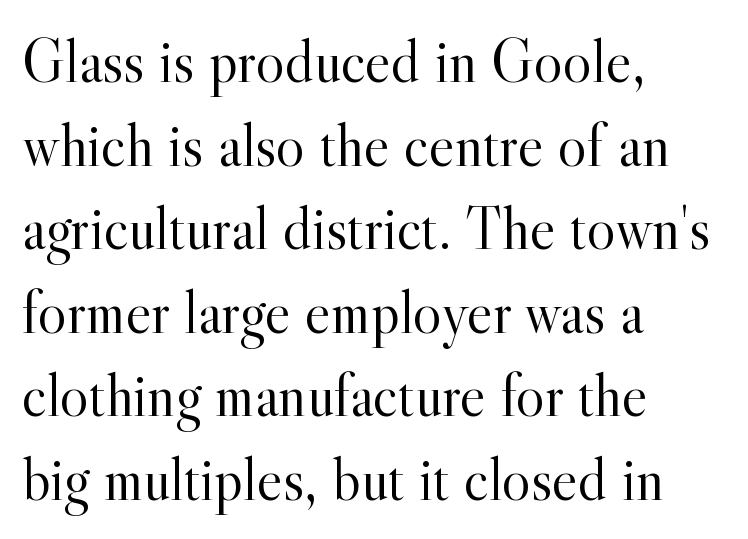
The image shows 61 px light serif type, upright; set left-aligned, normal line spacing (1.37x), normal letter spacing, not underlined; a small x-height.
